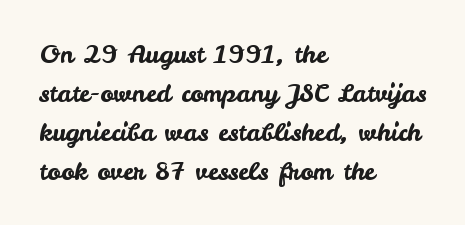
The image shows 25 px text type; set left-aligned, normal line spacing (1.56x), normal letter spacing, not underlined.
